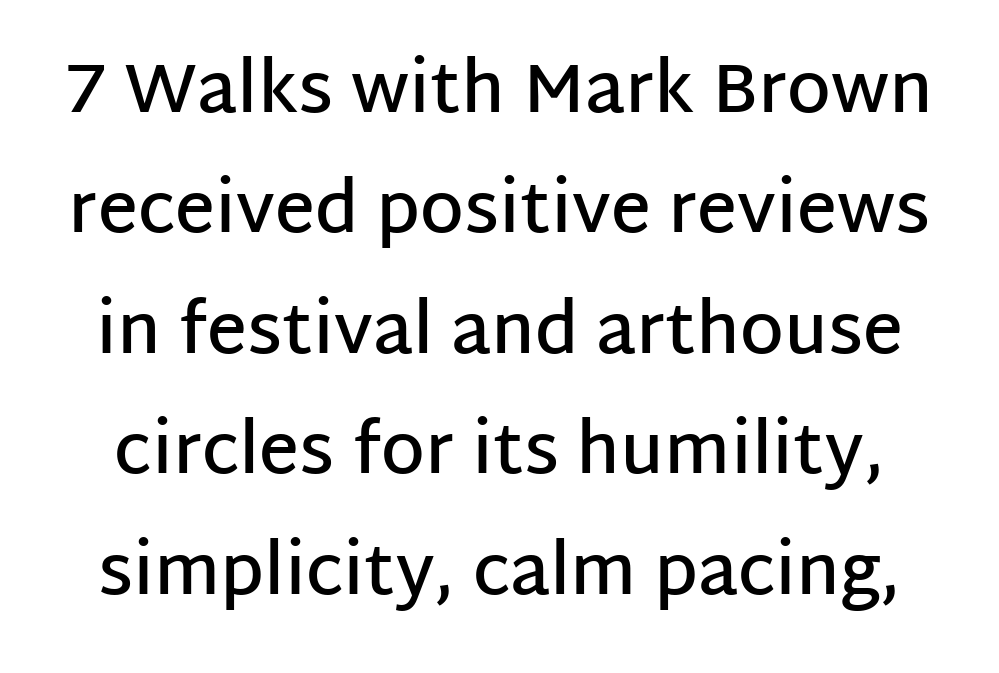
Q: Is the text bold? A: Semi-bold.
Q: Is the text italic (slanted)? A: No, it is upright.
Q: Is the typeface a serif or a sans-serif typeface? A: Sans-serif.
Q: Is the text underlined? A: No.
Q: Is the spacing between letters normal or unusually wide? A: Normal.
Q: Width (condensed, normal, or wide)? A: Normal.
Q: Stroke contrast? A: Low.
Q: x-height? A: Large.
Q: Monospaced? A: No.
